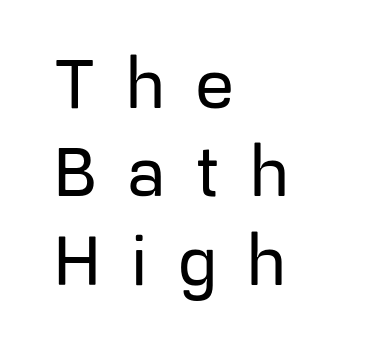
Q: Is the text italic (slanted)? A: No, it is upright.
Q: Is the typeface a serif or a sans-serif typeface? A: Sans-serif.
Q: Is the text underlined? A: No.
Q: How is the paragraph aligned? A: Left-aligned.
Q: Is the spacing between letters normal or unusually wide? A: Unusually wide.
Q: Is the spacing between lines tight, normal or loose? A: Normal.
Q: Width (condensed, normal, or wide)? A: Normal.
Q: Stroke contrast? A: Low.
Q: x-height? A: Medium.
Q: Monospaced? A: No.
